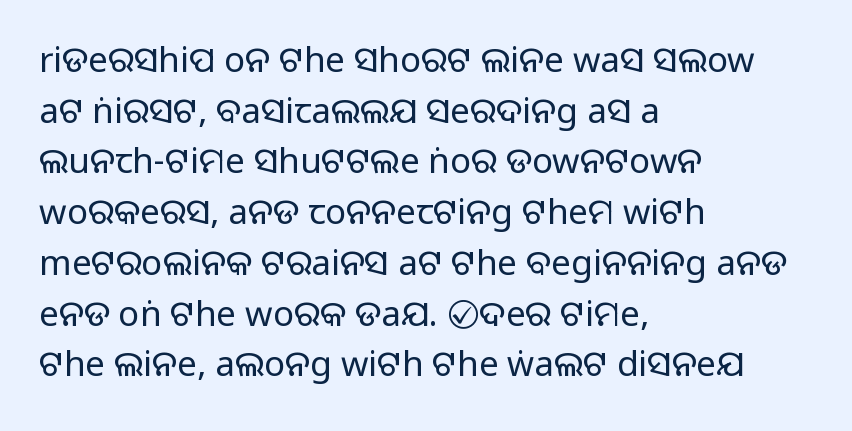
{"serif": "no", "italic": "no", "width": "normal", "stroke_contrast": "medium", "monospaced": "no", "underline": "no", "align": "left", "line_spacing": "normal", "line_spacing_ratio": 1.45, "letter_spacing": "normal", "letter_spacing_em": 0.0, "glyph_px": 35}
